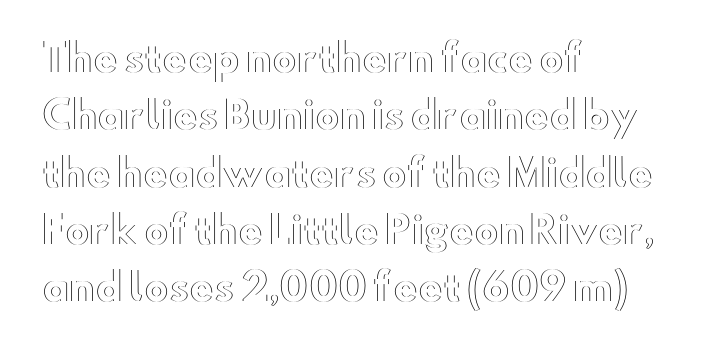
Q: Is the text italic (slanted)? A: No, it is upright.
Q: Is the text underlined? A: No.
Q: How is the paragraph aligned? A: Left-aligned.
Q: Is the spacing between letters normal or unusually wide? A: Normal.
Q: Is the spacing between lines tight, normal or loose? A: Normal.
Q: Width (condensed, normal, or wide)? A: Wide.
Q: x-height? A: Small.
Q: Monospaced? A: No.
